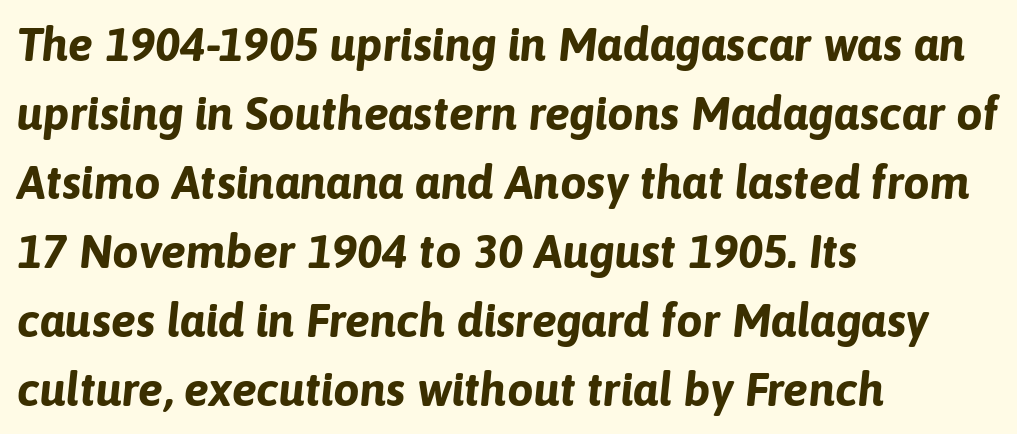
The image shows 47 px bold type, italic (leaning right); set left-aligned, normal line spacing (1.47x), normal letter spacing, not underlined; low stroke contrast and a medium x-height.
